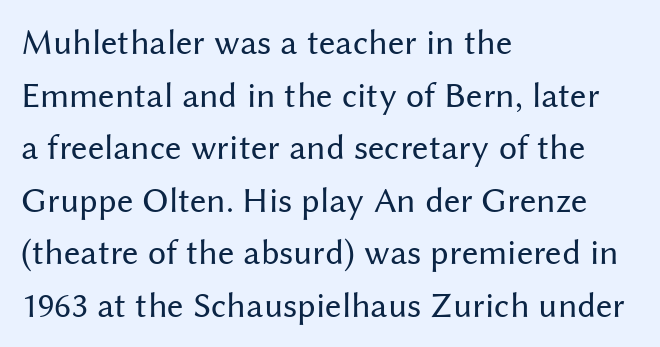
{"serif": "no", "italic": "no", "bold": "no", "weight": "regular", "width": "normal", "stroke_contrast": "medium", "x_height": "medium", "monospaced": "no", "underline": "no", "align": "left", "line_spacing": "normal", "line_spacing_ratio": 1.46, "letter_spacing": "normal", "letter_spacing_em": 0.0, "glyph_px": 36}
